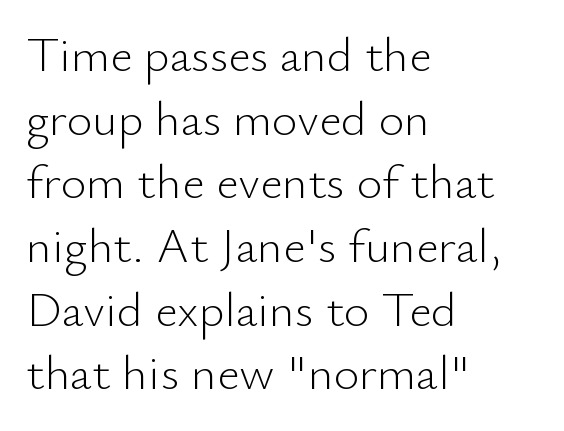
Tracking here is standard; glyphs follow each other at the usual distance. Rows of type keep a routine distance in the vertical direction. If you drew a line through each stem, it would be perfectly vertical. Short and long lines alike share a common starting point at left. Is this a fixed-width face? No — the glyphs have proportional, varying widths.
